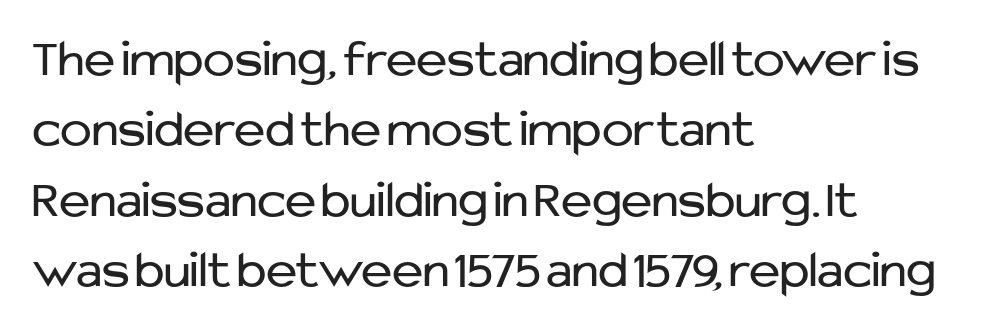
Q: Is the text bold? A: No.
Q: Is the text italic (slanted)? A: No, it is upright.
Q: Is the typeface a serif or a sans-serif typeface? A: Sans-serif.
Q: Is the text underlined? A: No.
Q: How is the paragraph aligned? A: Left-aligned.
Q: Is the spacing between letters normal or unusually wide? A: Normal.
Q: Is the spacing between lines tight, normal or loose? A: Normal.
Q: Width (condensed, normal, or wide)? A: Normal.
Q: Stroke contrast? A: Low.
Q: x-height? A: Medium.
Q: Monospaced? A: No.
